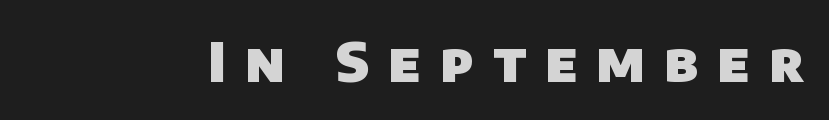
The letters advance in unequal steps, a hallmark of proportional type. Honestly, there is no underline to notice here at all. The face used here has the dense, thick strokes of a bold. Inter-character spacing is expanded well beyond the font's built-in metrics. This is sans-serif lettering, the kind often seen on screens and signage.
